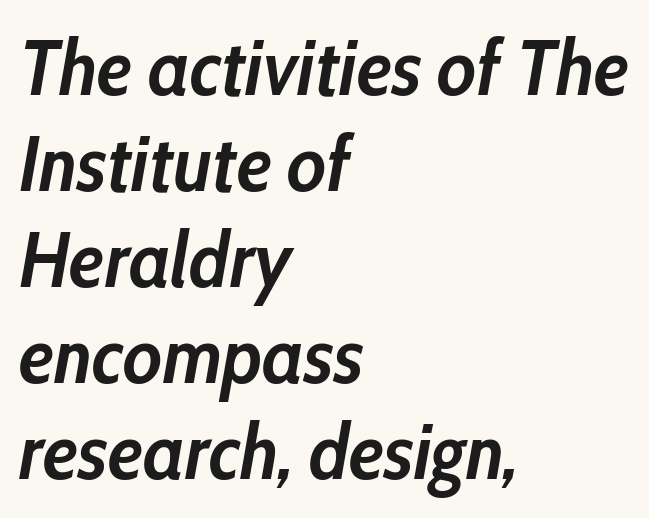
{"italic": "yes", "lean": "right", "slant_degrees": 10, "bold": "yes", "weight": "semibold", "width": "condensed", "stroke_contrast": "low", "x_height": "medium", "monospaced": "no", "underline": "no", "align": "left", "line_spacing_ratio": 1.23, "letter_spacing": "normal", "letter_spacing_em": 0.0, "glyph_px": 78}
